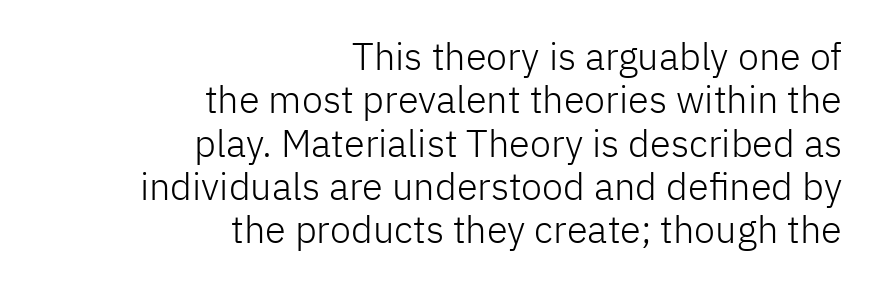
This sample has the flowing, uneven cadence of proportional lettering. This rendering features lettering with no underline. The type is set solid horizontally, with unmodified tracking. Line spacing here is tight. Italic: no, the glyphs are upright roman.
